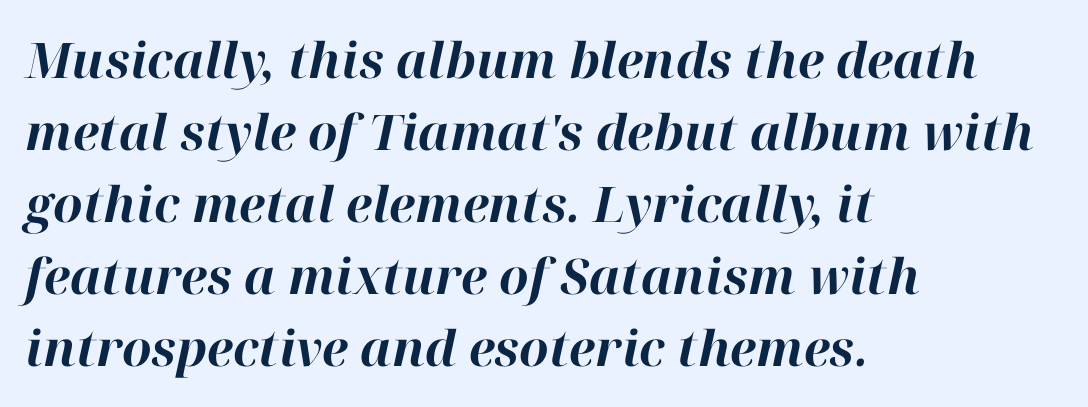
The image shows 49 px bold type, italic (leaning right); set left-aligned, normal line spacing (1.47x), normal letter spacing, not underlined; high stroke contrast and a medium x-height.
